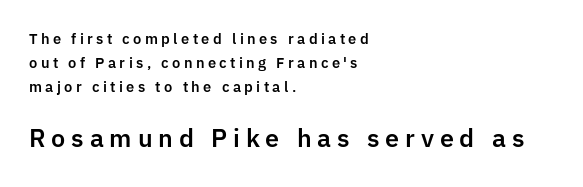
Q: Is the text italic (slanted)? A: No, it is upright.
Q: Is the text underlined? A: No.
Q: How is the paragraph aligned? A: Left-aligned.
Q: Is the spacing between letters normal or unusually wide? A: Unusually wide.
Q: Which block of text is set in a larger size, the first (top) or the second (bottom)? A: The second (bottom) one.
